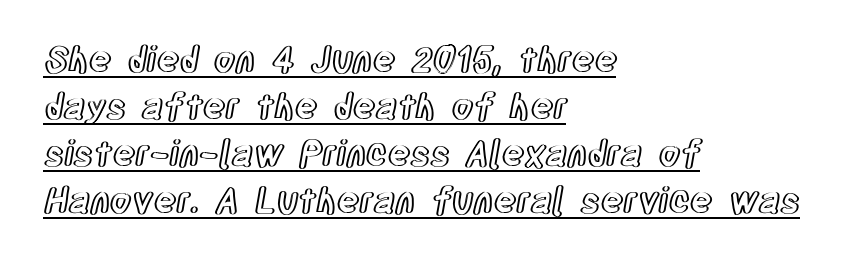
{"width": "condensed", "x_height": "large", "monospaced": "no", "underline": "yes", "align": "left", "line_spacing": "normal", "line_spacing_ratio": 1.34, "letter_spacing": "normal", "letter_spacing_em": 0.0, "glyph_px": 35}
